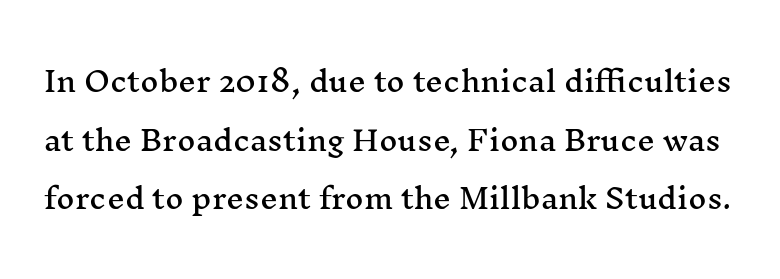
Q: Is the text italic (slanted)? A: No, it is upright.
Q: Is the typeface a serif or a sans-serif typeface? A: Serif.
Q: Is the text underlined? A: No.
Q: Is the spacing between letters normal or unusually wide? A: Normal.
Q: Is the spacing between lines tight, normal or loose? A: Loose.
Q: Width (condensed, normal, or wide)? A: Wide.
Q: Stroke contrast? A: Medium.
Q: x-height? A: Medium.
Q: Monospaced? A: No.
